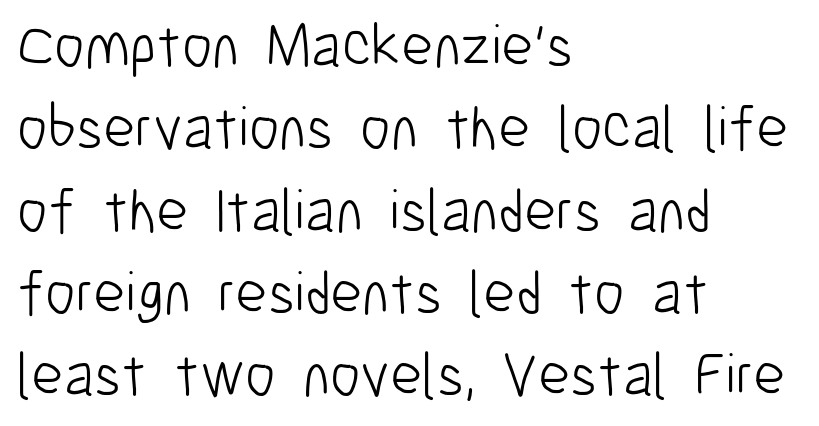
Nope, not italic — everything's standing straight. The characters are drawn with everyday or finer stroke widths. Just letters on the line, the space beneath them empty. Leading matches the norm, producing a regular column.
